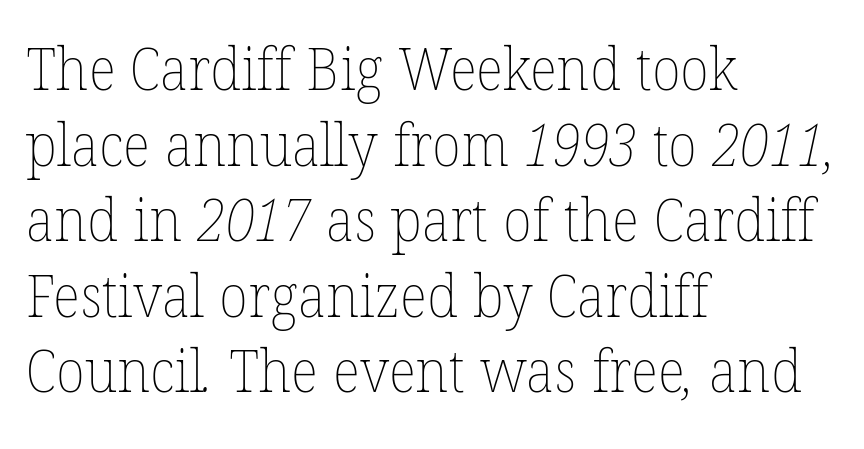
The image shows 59 px thin type; set left-aligned, normal line spacing (1.28x), normal letter spacing, not underlined; low stroke contrast and a medium x-height.
